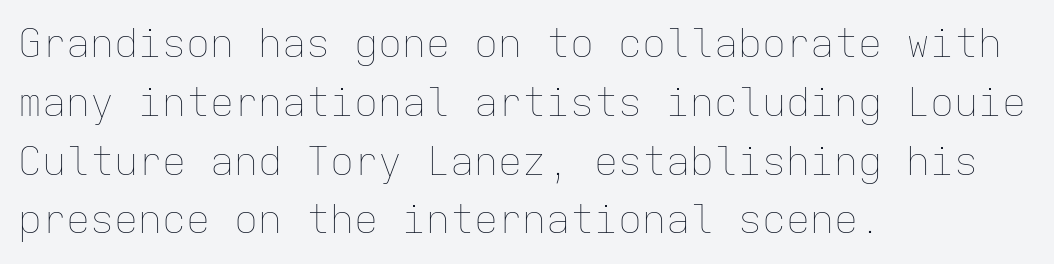
{"italic": "no", "bold": "no", "weight": "thin", "width": "normal", "stroke_contrast": "low", "x_height": "medium", "monospaced": "yes", "underline": "no", "align": "left", "line_spacing": "normal", "line_spacing_ratio": 1.47, "letter_spacing": "normal", "letter_spacing_em": 0.0, "glyph_px": 40}
